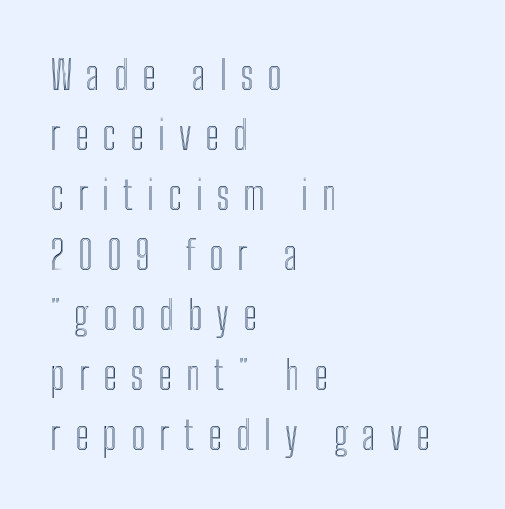
{"italic": "no", "width": "condensed", "x_height": "medium", "monospaced": "no", "underline": "no", "align": "left", "line_spacing": "normal", "line_spacing_ratio": 1.5, "letter_spacing": "wide", "letter_spacing_em": 0.35, "glyph_px": 40}
